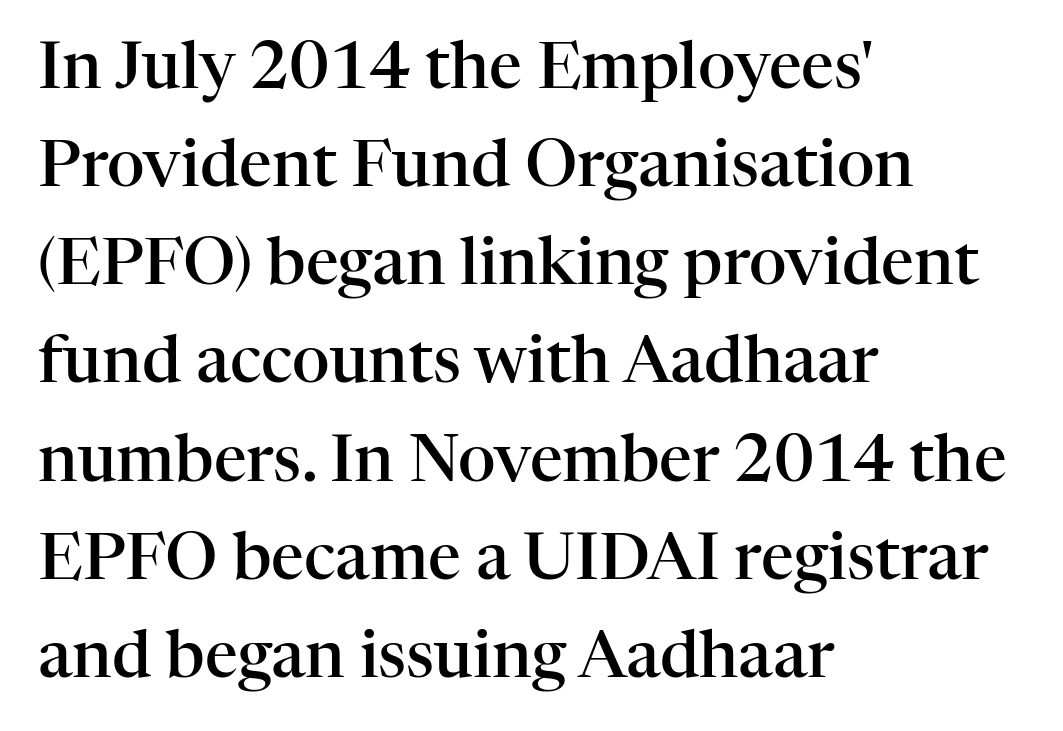
The font family rendered here belongs to the serif group. Clear beneath every line of the passage. The passage is arranged the way most books set body copy — flush left. These lines sit exactly where default settings would place them. A bit beefed up — I'd call it semibold rather than bold. How are the letters spaced? Ordinarily, with no added tracking.
